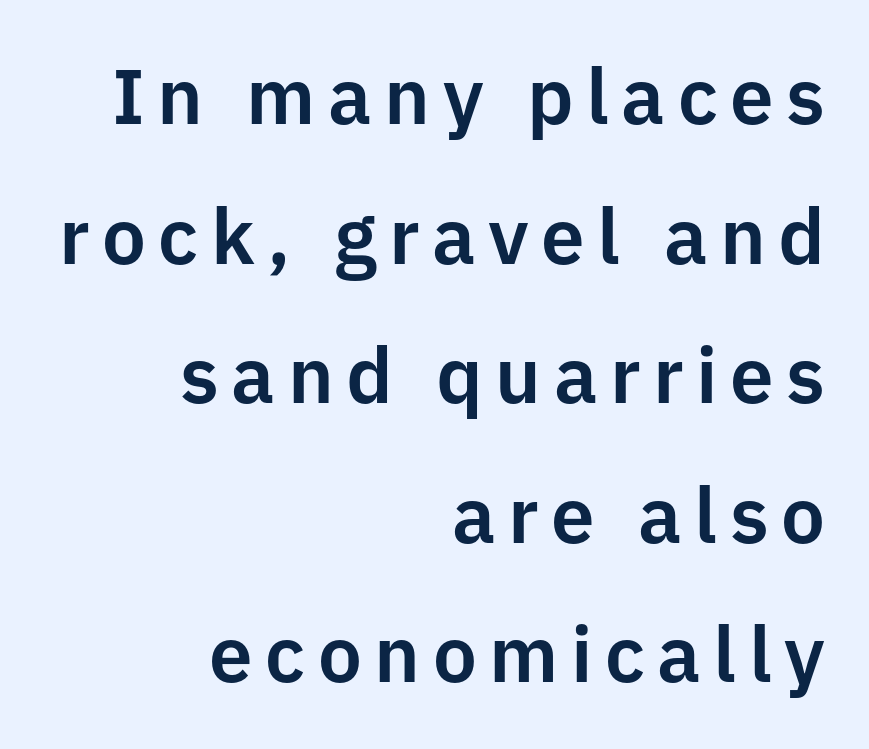
Q: Is the text italic (slanted)? A: No, it is upright.
Q: Is the typeface a serif or a sans-serif typeface? A: Sans-serif.
Q: Is the text underlined? A: No.
Q: How is the paragraph aligned? A: Right-aligned.
Q: Width (condensed, normal, or wide)? A: Normal.
Q: Stroke contrast? A: Low.
Q: x-height? A: Medium.
Q: Monospaced? A: No.
